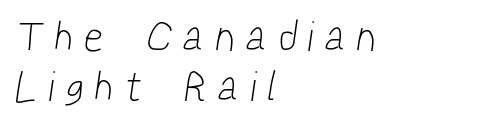
Q: Is the text bold? A: No.
Q: Is the typeface a serif or a sans-serif typeface? A: Sans-serif.
Q: Is the text underlined? A: No.
Q: How is the paragraph aligned? A: Left-aligned.
Q: Is the spacing between letters normal or unusually wide? A: Unusually wide.
Q: Width (condensed, normal, or wide)? A: Condensed.
Q: Stroke contrast? A: Low.
Q: x-height? A: Medium.
Q: Monospaced? A: No.
